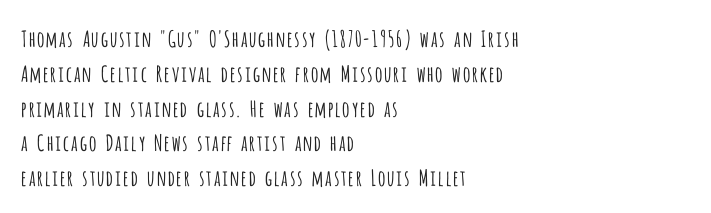
Q: Is the text bold? A: No.
Q: Is the text italic (slanted)? A: No, it is upright.
Q: Is the text underlined? A: No.
Q: How is the paragraph aligned? A: Left-aligned.
Q: Is the spacing between letters normal or unusually wide? A: Normal.
Q: Is the spacing between lines tight, normal or loose? A: Normal.
